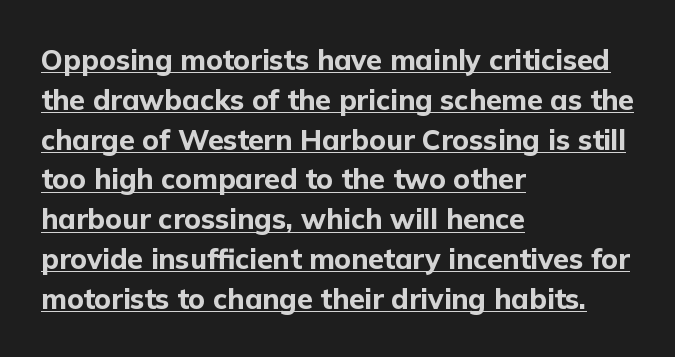
The image shows 28 px bold sans-serif type, upright; set left-aligned, normal line spacing (1.42x), normal letter spacing, underlined; low stroke contrast and a medium x-height.
